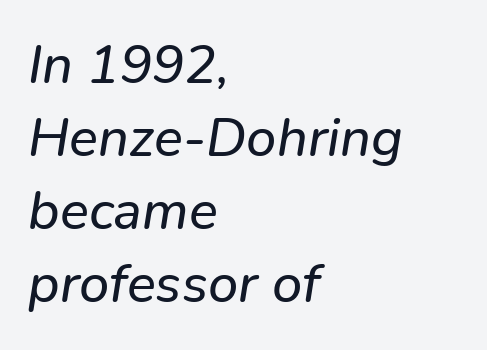
Q: Is the text italic (slanted)? A: Yes, it leans right by about 9 degrees.
Q: Is the text underlined? A: No.
Q: How is the paragraph aligned? A: Left-aligned.
Q: Is the spacing between letters normal or unusually wide? A: Normal.
Q: Is the spacing between lines tight, normal or loose? A: Normal.
Q: Width (condensed, normal, or wide)? A: Normal.
Q: Stroke contrast? A: Low.
Q: x-height? A: Medium.
Q: Monospaced? A: No.
